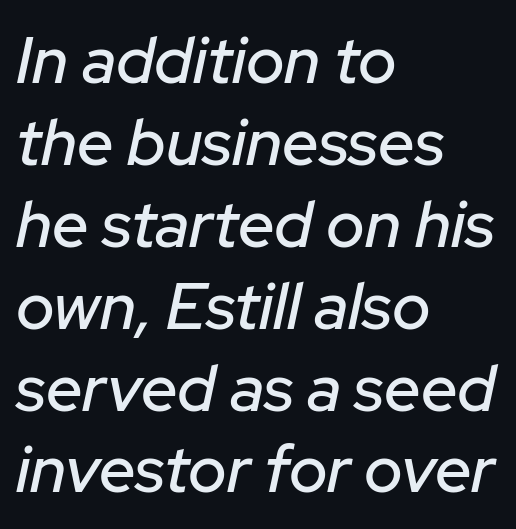
{"italic": "yes", "lean": "right", "slant_degrees": 12, "width": "normal", "stroke_contrast": "low", "x_height": "medium", "monospaced": "no", "underline": "no", "align": "left", "line_spacing": "normal", "line_spacing_ratio": 1.26, "letter_spacing": "normal", "letter_spacing_em": 0.0, "glyph_px": 65}
